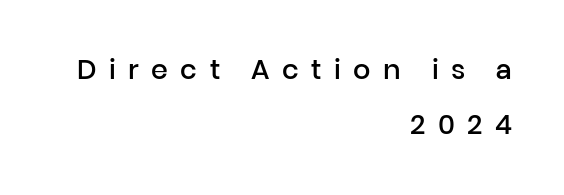
Q: Is the text bold? A: Semi-bold.
Q: Is the text italic (slanted)? A: No, it is upright.
Q: Is the text underlined? A: No.
Q: How is the paragraph aligned? A: Right-aligned.
Q: Is the spacing between letters normal or unusually wide? A: Unusually wide.
Q: Is the spacing between lines tight, normal or loose? A: Loose.
